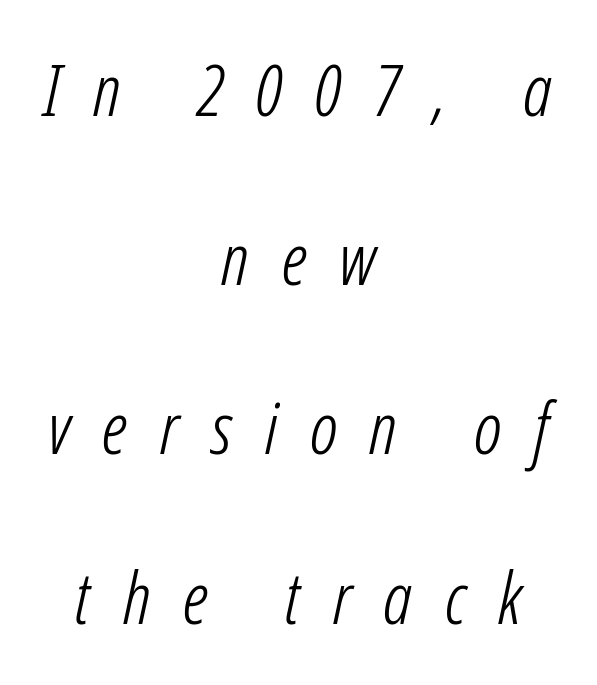
The letters advance in unequal steps, a hallmark of proportional type. On a weight scale, this lands at 450 or below. A student would call this center alignment; a typographer would say set centered. The passage shown leans; its letterforms are oblique.
